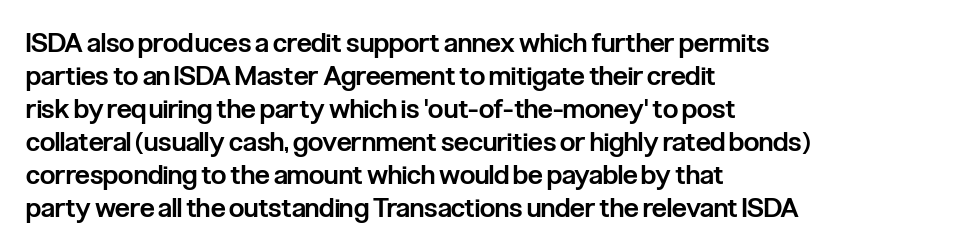
The image shows 27 px text type, upright; set left-aligned, line spacing 1.22x, normal letter spacing, not underlined.
